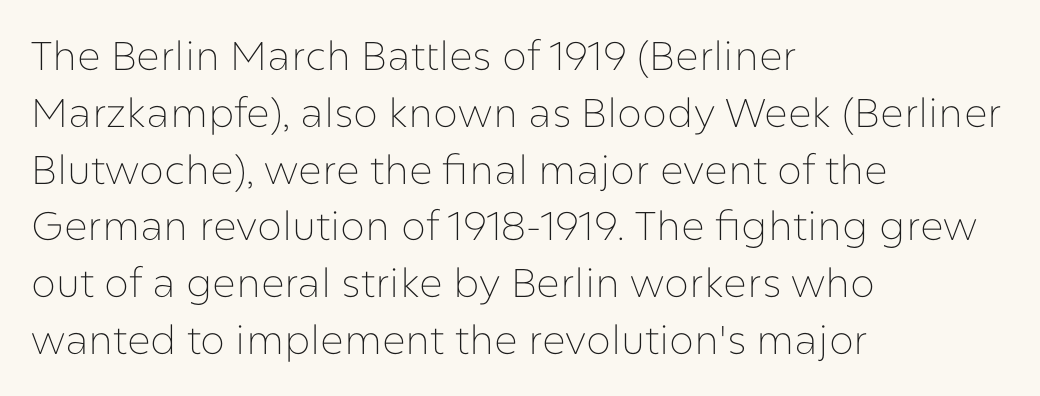
Anything drawn beneath the words? Only blank space. Designer's note — italics off, roman on. A typesetter would call this proportional, since set widths differ per character. Unlike a traditional serif, this face leaves its strokes unadorned. Nothing heavy about these letters — not bold at all. Letter spacing: default.
